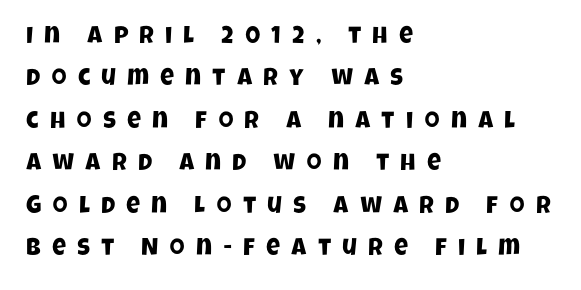
{"underline": "no", "align": "left", "line_spacing_ratio": 1.77, "letter_spacing": "wide", "letter_spacing_em": 0.47, "glyph_px": 24}
